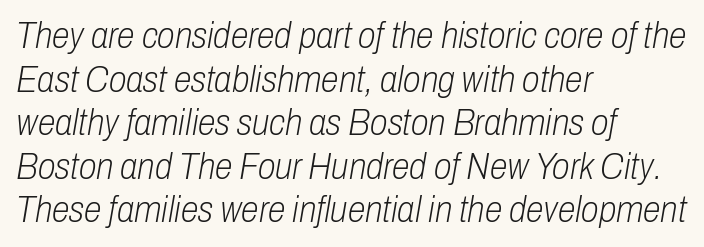
Q: Is the text bold? A: No.
Q: Is the text italic (slanted)? A: Yes, it leans right by about 10 degrees.
Q: Is the text underlined? A: No.
Q: How is the paragraph aligned? A: Left-aligned.
Q: Is the spacing between letters normal or unusually wide? A: Normal.
Q: Width (condensed, normal, or wide)? A: Condensed.
Q: Stroke contrast? A: Low.
Q: x-height? A: Medium.
Q: Monospaced? A: No.
